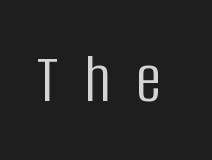
The image shows 71 px light, condensed sans-serif type, upright; set unusually wide letter spacing (+0.37 em), not underlined; low stroke contrast and a large x-height.
